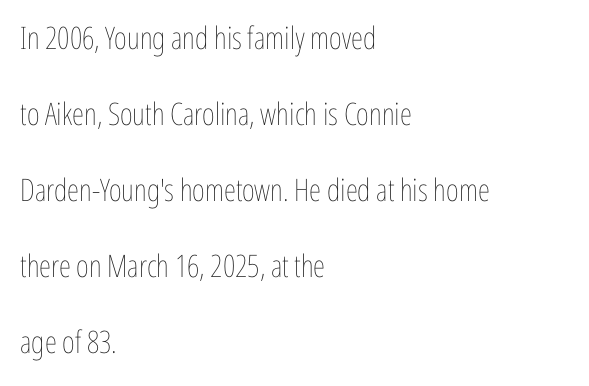
{"italic": "no", "bold": "no", "weight": "thin", "width": "condensed", "stroke_contrast": "low", "x_height": "medium", "monospaced": "no", "underline": "no", "align": "left", "line_spacing": "loose", "line_spacing_ratio": 2.45, "letter_spacing": "normal", "letter_spacing_em": 0.0, "glyph_px": 31}
